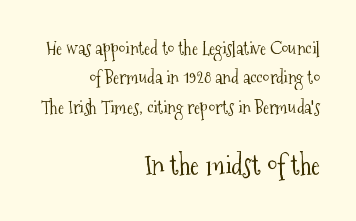
The image shows 27 px text type, upright; set right-aligned, normal line spacing (1.63x), normal letter spacing, not underlined; the second (bottom) block is 1.5x larger.
